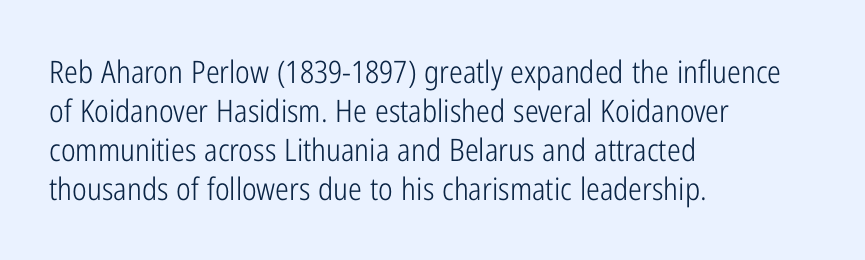
The image shows 31 px light, condensed sans-serif type, upright; set left-aligned, normal line spacing (1.26x), normal letter spacing, not underlined; low stroke contrast and a medium x-height.
